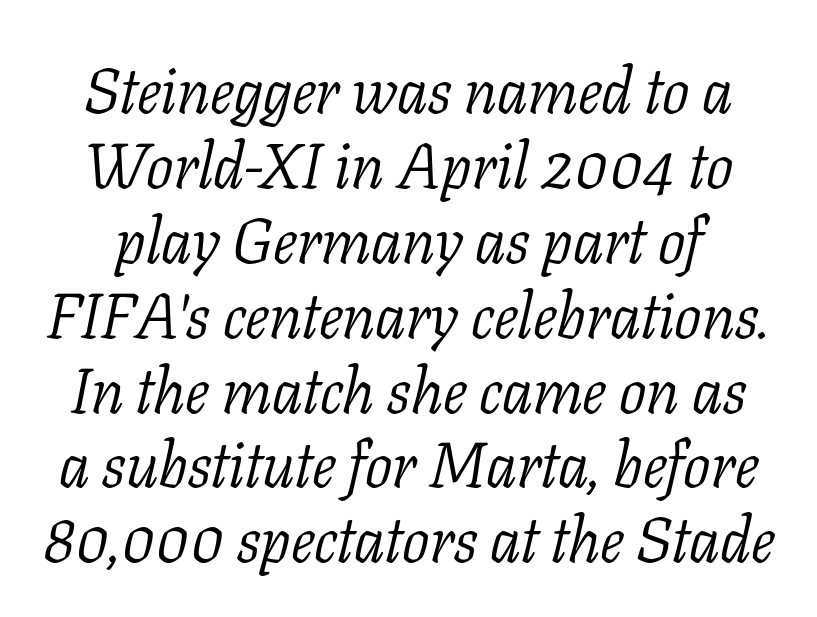
The image shows 64 px light serif type, italic (leaning right); set line spacing 1.17x, normal letter spacing, not underlined; low stroke contrast and a medium x-height.
